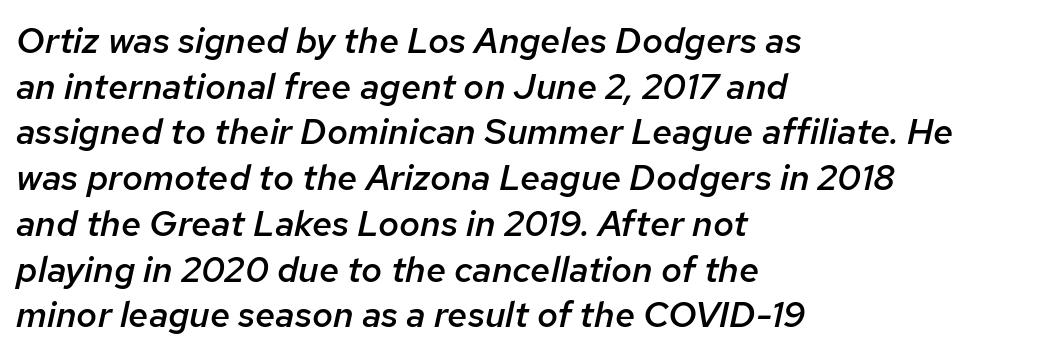
Q: Is the text bold? A: Semi-bold.
Q: Is the text italic (slanted)? A: Yes, it leans right by about 12 degrees.
Q: Is the text underlined? A: No.
Q: How is the paragraph aligned? A: Left-aligned.
Q: Is the spacing between letters normal or unusually wide? A: Normal.
Q: Is the spacing between lines tight, normal or loose? A: Normal.
Q: Width (condensed, normal, or wide)? A: Normal.
Q: Stroke contrast? A: Low.
Q: x-height? A: Medium.
Q: Monospaced? A: No.
